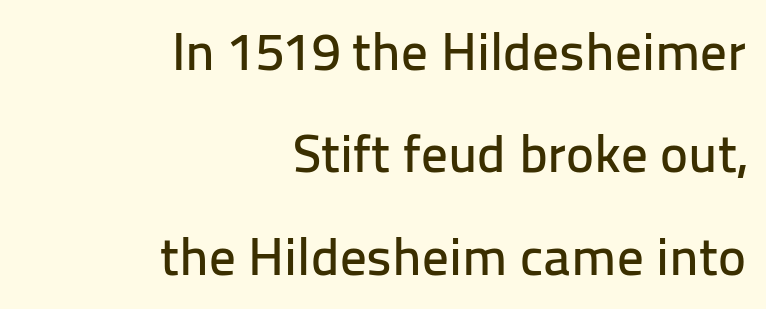
{"serif": "no", "italic": "no", "width": "normal", "stroke_contrast": "low", "x_height": "medium", "monospaced": "no", "underline": "no", "align": "right", "line_spacing": "loose", "line_spacing_ratio": 1.93, "letter_spacing": "normal", "letter_spacing_em": 0.0, "glyph_px": 53}
